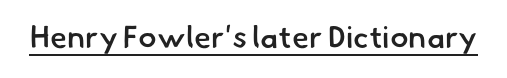
The image shows 31 px semibold sans-serif type; set normal letter spacing, underlined; low stroke contrast and a small x-height.
